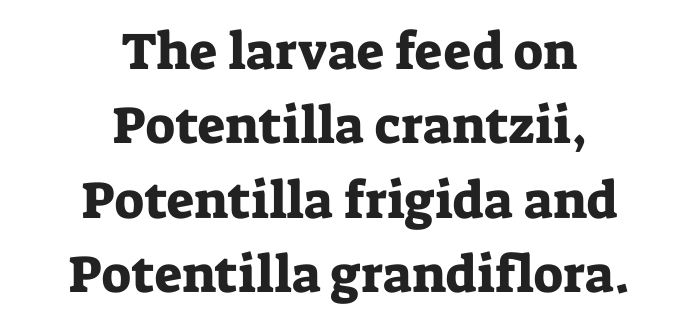
The passage shown is not underscored anywhere. Do the characters align in a grid? No, the font is proportional. Leading: standard. This rendering leaves character spacing at its baseline value.
